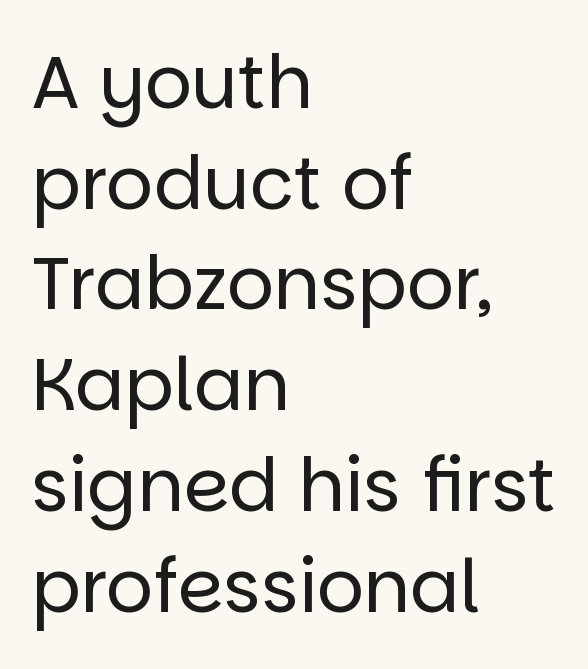
Stroke thickness stays within the range of a standard reading face or lighter. The lines in this sample share a left origin and differ only in where they stop. How would I describe the line gaps? Plain and ordinary. Decoration check: the copy has no underline. This sample has the flowing, uneven cadence of proportional lettering.
